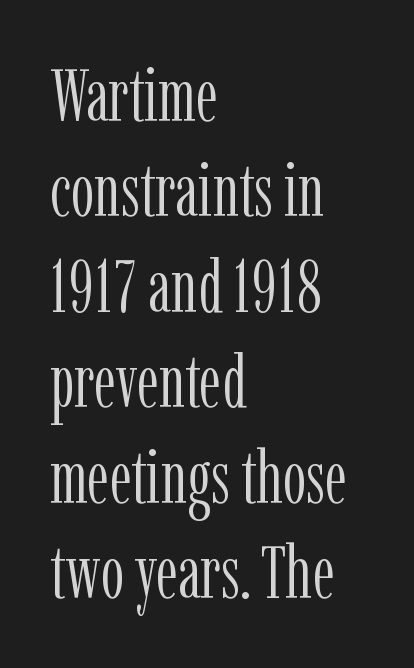
Little horizontal feet cap the strokes, marking this as serif type. Stems and bowls with no extra thickness — not bold. Do the characters align in a grid? No, the font is proportional. Style check: upright. Type without underlining.
